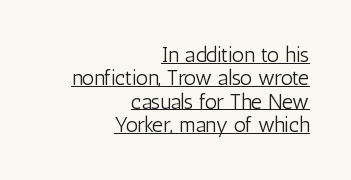
{"italic": "no", "bold": "no", "underline": "yes", "align": "right", "line_spacing": "tight", "line_spacing_ratio": 1.11, "letter_spacing": "normal", "letter_spacing_em": 0.0, "glyph_px": 21}
